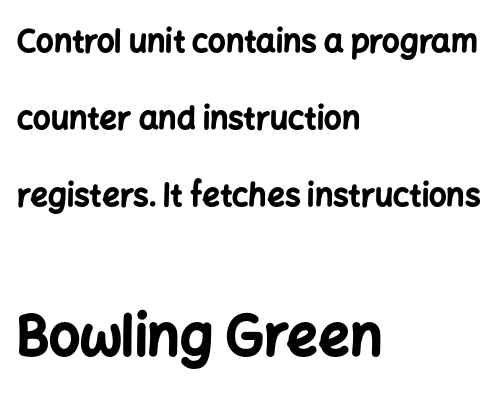
The letterforms sit shoulder to shoulder at normal distance. The later block is typeset at a bigger size than the earlier block. The passage shown stacks its lines with a broad gap. Heft: maximum for text — a bold. This sample is left-justified, so line endings fall wherever the words run out.
